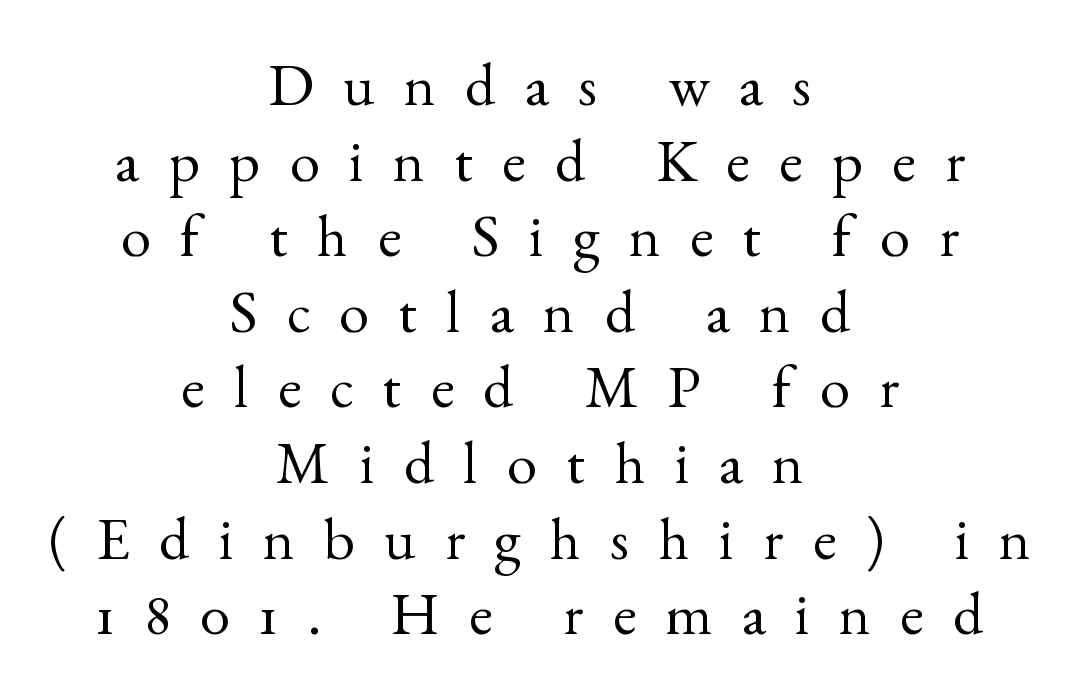
The image shows 60 px regular-weight serif type, upright; set centered, normal line spacing (1.26x), unusually wide letter spacing (+0.49 em), not underlined; a small x-height.
